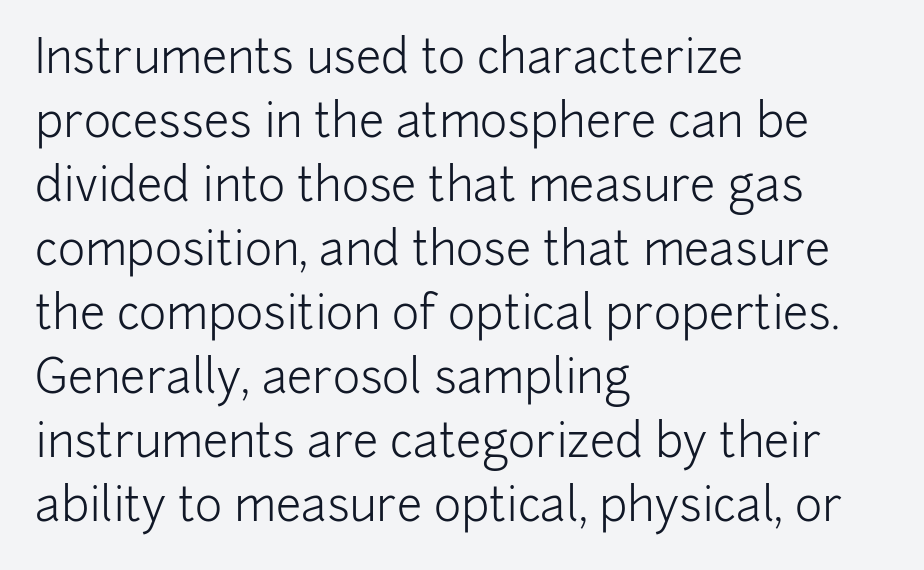
Q: Is the text bold? A: No.
Q: Is the text italic (slanted)? A: No, it is upright.
Q: Is the typeface a serif or a sans-serif typeface? A: Sans-serif.
Q: Is the text underlined? A: No.
Q: How is the paragraph aligned? A: Left-aligned.
Q: Is the spacing between letters normal or unusually wide? A: Normal.
Q: Is the spacing between lines tight, normal or loose? A: Normal.
Q: Width (condensed, normal, or wide)? A: Normal.
Q: Stroke contrast? A: Low.
Q: x-height? A: Medium.
Q: Monospaced? A: No.
